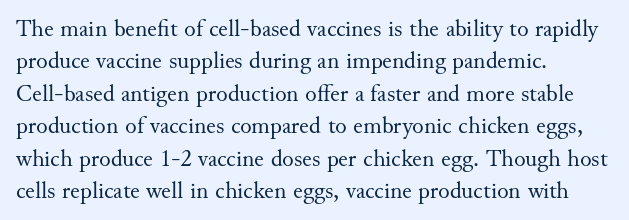
{"italic": "no", "bold": "no", "underline": "no", "align": "left", "line_spacing": "normal", "line_spacing_ratio": 1.35, "letter_spacing": "normal", "letter_spacing_em": 0.0, "glyph_px": 24}
